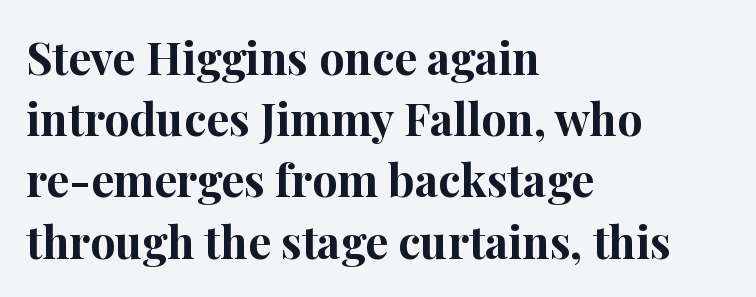
{"serif": "yes", "italic": "no", "bold": "yes", "weight": "bold", "width": "normal", "stroke_contrast": "high", "x_height": "medium", "monospaced": "no", "underline": "no", "align": "left", "line_spacing": "normal", "line_spacing_ratio": 1.36, "letter_spacing": "normal", "letter_spacing_em": 0.0, "glyph_px": 45}
